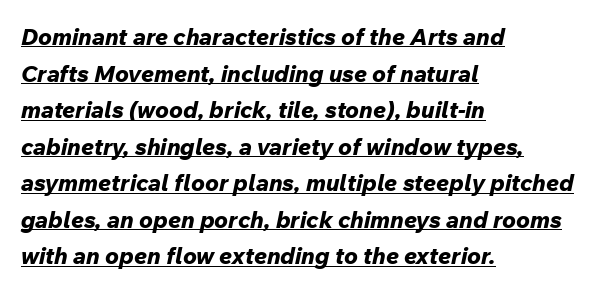
The image shows 23 px bold type, italic (leaning right); set left-aligned, normal line spacing (1.59x), normal letter spacing, underlined.
